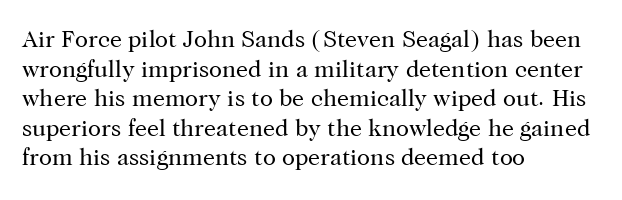
The image shows 24 px text type, upright; set left-aligned, line spacing 1.23x, normal letter spacing, not underlined.
